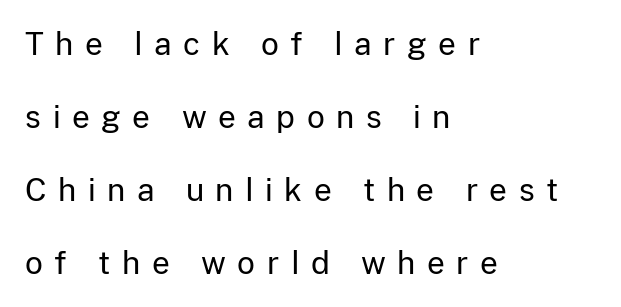
Q: Is the text bold? A: No.
Q: Is the text italic (slanted)? A: No, it is upright.
Q: Is the typeface a serif or a sans-serif typeface? A: Sans-serif.
Q: Is the text underlined? A: No.
Q: How is the paragraph aligned? A: Left-aligned.
Q: Is the spacing between letters normal or unusually wide? A: Unusually wide.
Q: Is the spacing between lines tight, normal or loose? A: Loose.
Q: Width (condensed, normal, or wide)? A: Normal.
Q: Stroke contrast? A: Low.
Q: x-height? A: Medium.
Q: Monospaced? A: No.
